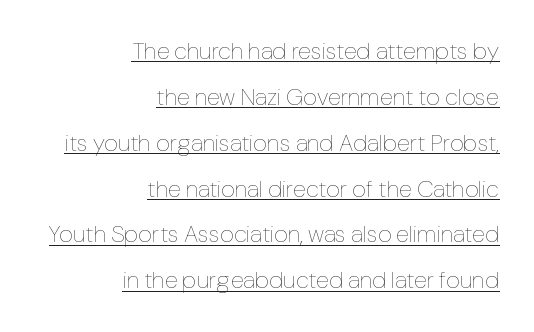
{"italic": "no", "bold": "no", "underline": "yes", "align": "right", "line_spacing": "loose", "line_spacing_ratio": 1.91, "letter_spacing": "normal", "letter_spacing_em": 0.0, "glyph_px": 24}
